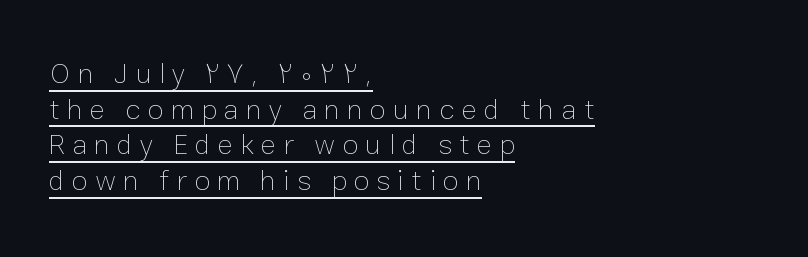
Q: Is the text bold? A: No.
Q: Is the text italic (slanted)? A: No, it is upright.
Q: Is the text underlined? A: Yes.
Q: How is the paragraph aligned? A: Left-aligned.
Q: Is the spacing between letters normal or unusually wide? A: Unusually wide.
Q: Width (condensed, normal, or wide)? A: Normal.
Q: Stroke contrast? A: Low.
Q: x-height? A: Medium.
Q: Monospaced? A: No.
